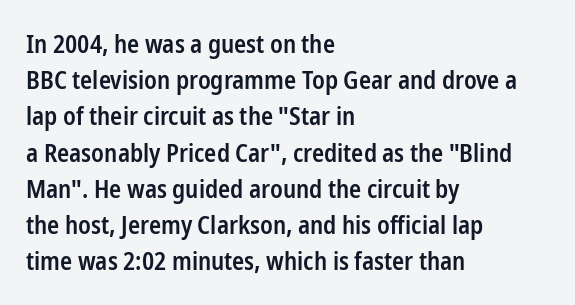
Caption: semibold face, moderately heavy strokes. Type without underlining. Quick note: interline space is typical. Vertical strokes here are truly vertical. Caption: multi-line text, flush left, ragged right.
